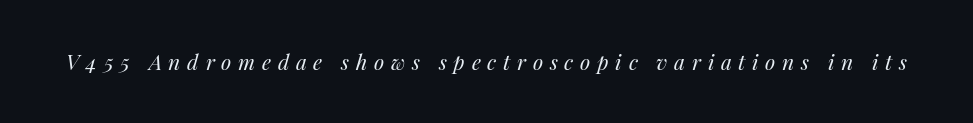
The image shows 21 px text type, italic (leaning right); set unusually wide letter spacing (+0.32 em), not underlined.
